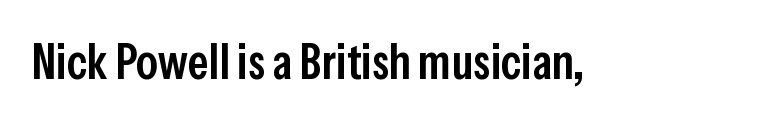
The image shows 49 px semibold, condensed sans-serif type, upright; set normal letter spacing, not underlined; low stroke contrast and a medium x-height.
